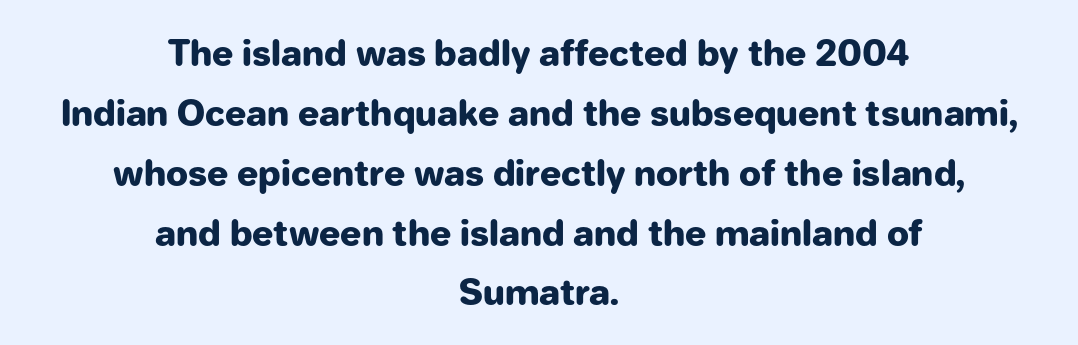
The image shows 35 px heavy sans-serif type, upright; set centered, line spacing 1.71x, normal letter spacing, not underlined; low stroke contrast and a medium x-height.
